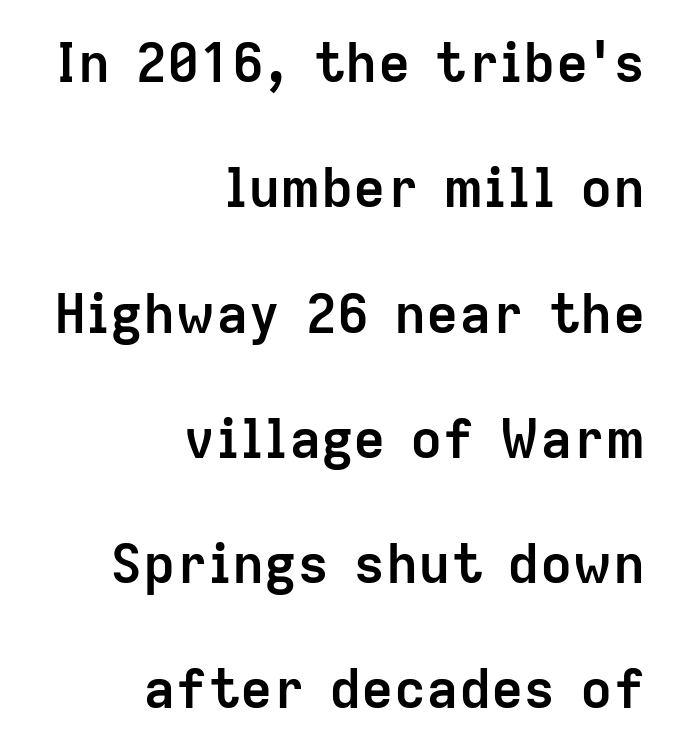
Q: Is the text bold? A: Yes.
Q: Is the text italic (slanted)? A: No, it is upright.
Q: Is the typeface a serif or a sans-serif typeface? A: Sans-serif.
Q: Is the text underlined? A: No.
Q: How is the paragraph aligned? A: Right-aligned.
Q: Is the spacing between letters normal or unusually wide? A: Normal.
Q: Is the spacing between lines tight, normal or loose? A: Loose.
Q: Width (condensed, normal, or wide)? A: Normal.
Q: Stroke contrast? A: Low.
Q: x-height? A: Medium.
Q: Monospaced? A: No.
